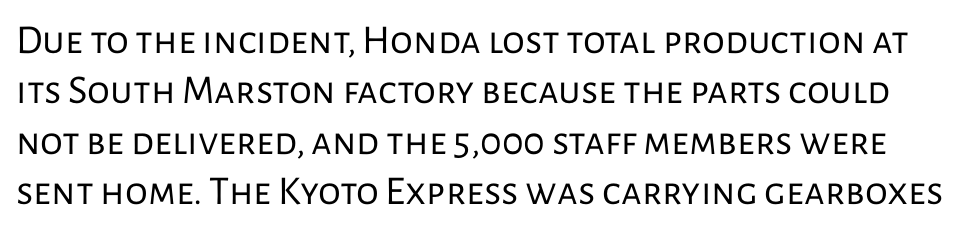
Q: Is the text bold? A: No.
Q: Is the text italic (slanted)? A: No, it is upright.
Q: Is the typeface a serif or a sans-serif typeface? A: Sans-serif.
Q: Is the text underlined? A: No.
Q: Is the spacing between letters normal or unusually wide? A: Normal.
Q: Width (condensed, normal, or wide)? A: Normal.
Q: Stroke contrast? A: Low.
Q: x-height? A: Medium.
Q: Monospaced? A: No.
